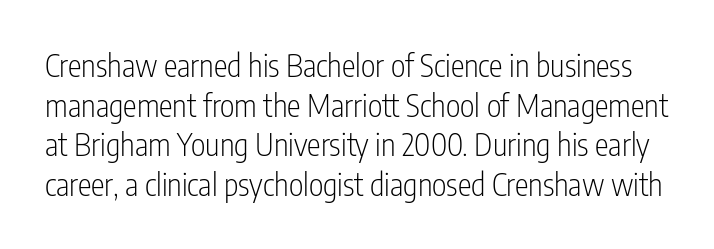
{"serif": "no", "italic": "no", "bold": "no", "weight": "light", "width": "condensed", "stroke_contrast": "low", "x_height": "medium", "monospaced": "no", "underline": "no", "line_spacing": "normal", "line_spacing_ratio": 1.28, "letter_spacing": "normal", "letter_spacing_em": 0.0, "glyph_px": 31}
